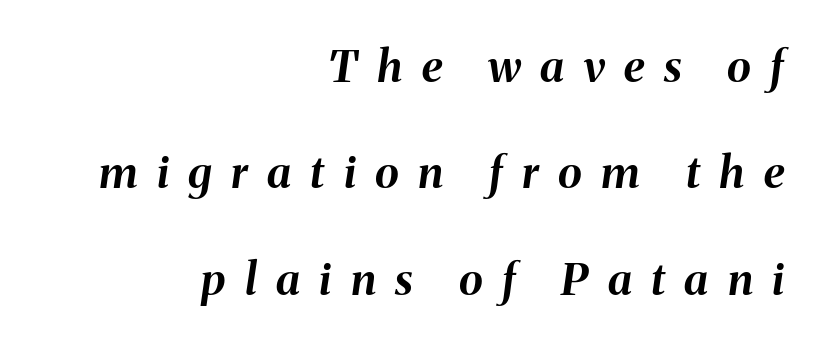
{"italic": "yes", "lean": "right", "slant_degrees": 8, "bold": "yes", "weight": "bold", "width": "normal", "stroke_contrast": "medium", "x_height": "medium", "monospaced": "no", "underline": "no", "align": "right", "line_spacing": "loose", "line_spacing_ratio": 2.42, "letter_spacing": "wide", "letter_spacing_em": 0.44, "glyph_px": 44}
